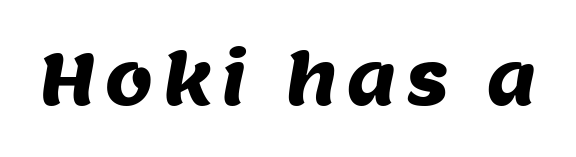
{"serif": "no", "width": "normal", "stroke_contrast": "medium", "x_height": "large", "monospaced": "no", "underline": "no", "glyph_px": 69}
